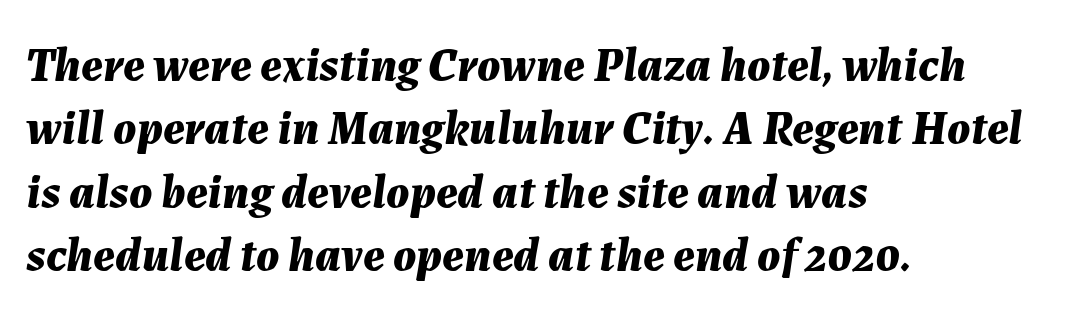
The leading is moderate, giving the passage an even texture. This is heavy type, rendered in bold. Yep, that's italic — everything's leaning. These lines keep a tight, regular rhythm from letter to letter. Each letter keeps its own natural width here, so spacing adapts to shape. Horizontally, the lines are justified to the leading edge only.
